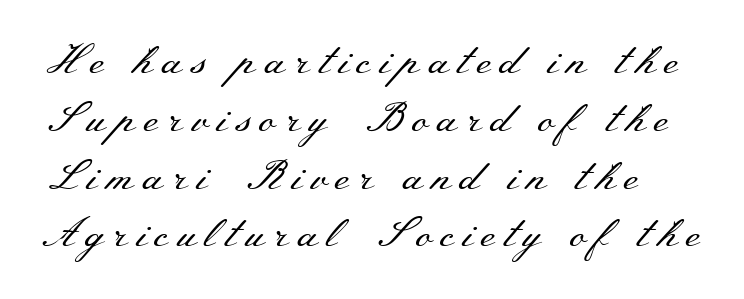
The image shows 41 px regular-weight, wide serif type; set left-aligned, normal line spacing (1.41x), unusually wide letter spacing (+0.2 em), not underlined; medium stroke contrast and a small x-height.
